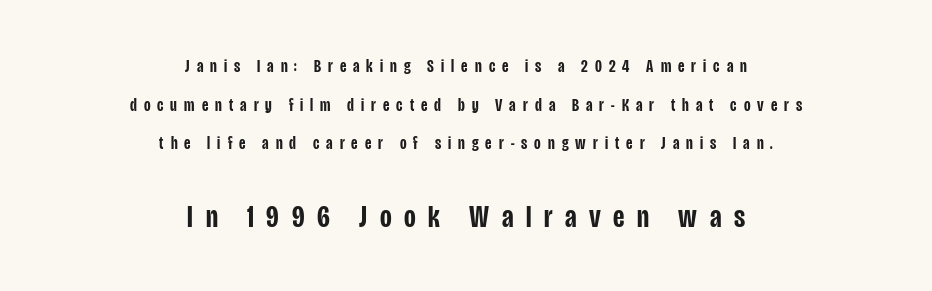
Leftover space on each line is divided equally before and after the words. Ascenders rise straight up at ninety degrees. In terms of letterform style, serifs are entirely absent. Airy leading.
